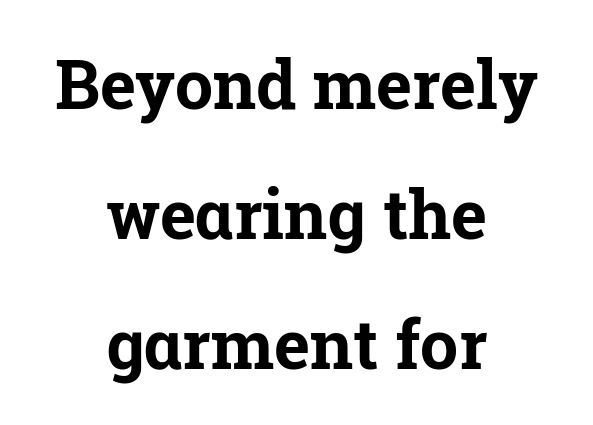
Q: Is the text bold? A: Yes.
Q: Is the text italic (slanted)? A: No, it is upright.
Q: Is the typeface a serif or a sans-serif typeface? A: Serif.
Q: Is the text underlined? A: No.
Q: How is the paragraph aligned? A: Centered.
Q: Is the spacing between letters normal or unusually wide? A: Normal.
Q: Is the spacing between lines tight, normal or loose? A: Loose.
Q: Width (condensed, normal, or wide)? A: Normal.
Q: Stroke contrast? A: Low.
Q: x-height? A: Medium.
Q: Monospaced? A: No.
